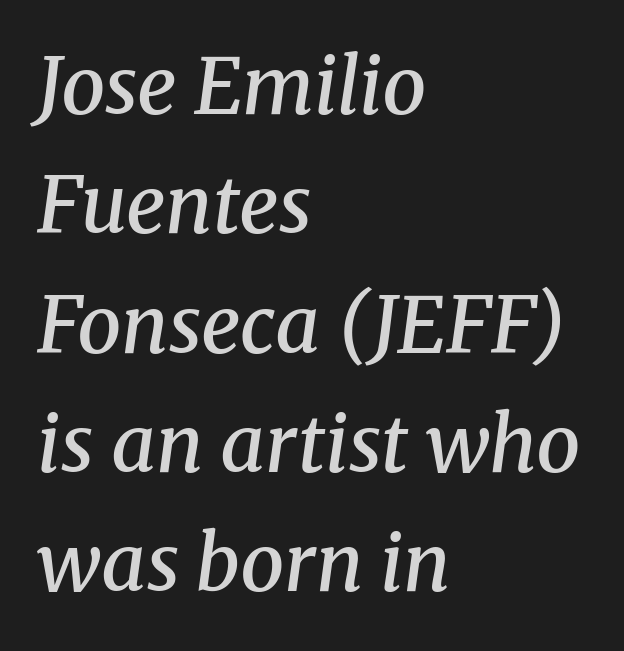
Q: Is the text bold? A: Semi-bold.
Q: Is the text italic (slanted)? A: Yes, it leans right by about 8 degrees.
Q: Is the typeface a serif or a sans-serif typeface? A: Serif.
Q: Is the text underlined? A: No.
Q: How is the paragraph aligned? A: Left-aligned.
Q: Is the spacing between letters normal or unusually wide? A: Normal.
Q: Is the spacing between lines tight, normal or loose? A: Normal.
Q: Width (condensed, normal, or wide)? A: Normal.
Q: Stroke contrast? A: Medium.
Q: x-height? A: Medium.
Q: Monospaced? A: No.
